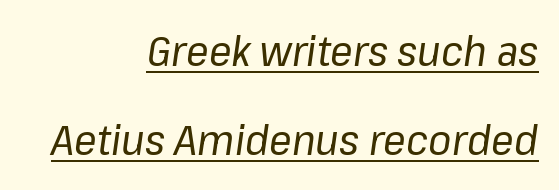
{"italic": "yes", "lean": "right", "slant_degrees": 8, "bold": "no", "weight": "regular", "width": "normal", "stroke_contrast": "low", "x_height": "medium", "monospaced": "no", "underline": "yes", "align": "right", "line_spacing": "loose", "line_spacing_ratio": 2.13, "letter_spacing": "normal", "letter_spacing_em": 0.0, "glyph_px": 42}
